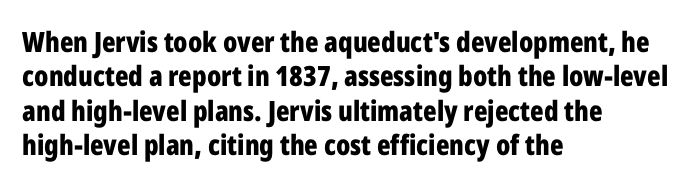
No extra tracking has been applied to these lines. This rendering features lettering with no underline. The typesetter chose a ragged-right arrangement here. Spacing verdict: proportional, widths tailored to each character.
